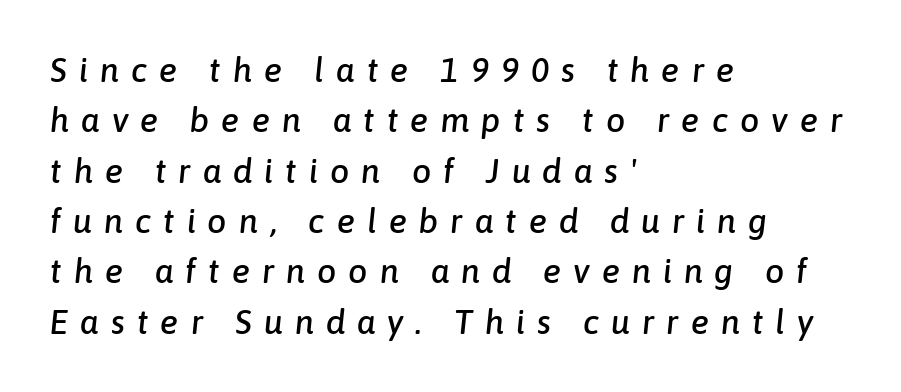
Slant detected: the letters are inclined. Is this a fixed-width face? No — the glyphs have proportional, varying widths. The vertical gap from one line to the next is medium. Plain, unruled lines of type.
